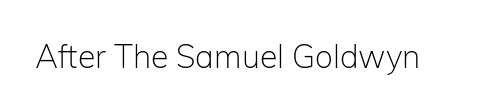
The face used here is a sans, in the tradition of grotesques and geometrics. These lines are rendered in a variable-pitch font. This rendering features lettering with no underline. Standard letterfit; no display-style spreading of the glyphs. The passage shown is not bold in any degree.
